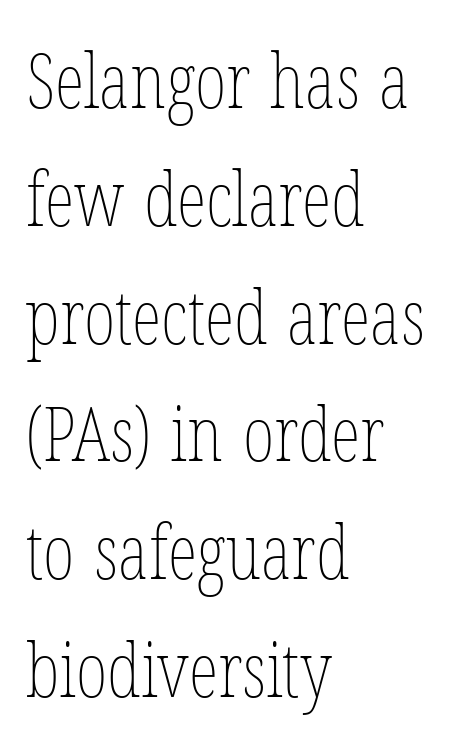
A student would call this left alignment; a typographer would say flush left, rag right. Vertical stems look standard width or narrower in stroke. Honestly, the row spacing looks completely unremarkable. Honestly, there is no underline to notice here at all. The face used here is proportionally spaced, like ordinary book or web type.
